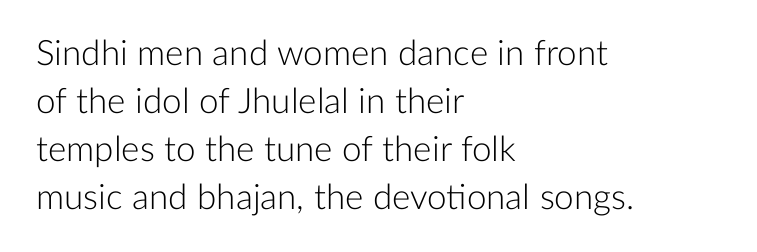
The letterforms sit shoulder to shoulder at normal distance. Notice how the stems are strictly vertical — no italics here. Decoration check: the copy has no underline. You could not count columns in this text — the font is proportionally spaced. Check where the strokes stop: nothing finishes them off — pure sans.
